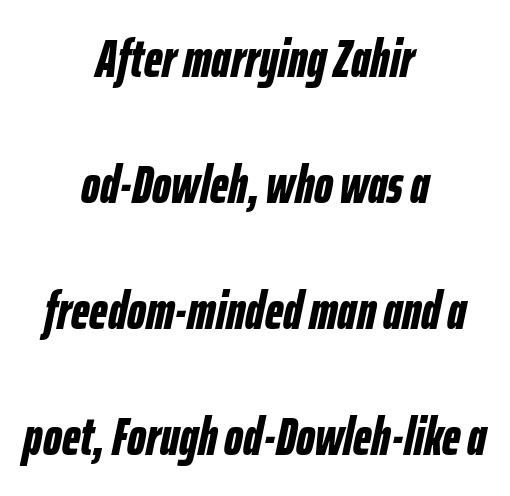
The text carries the slant typical of an italic or oblique font. As a designer I'd log this as weight 700, bold. What stands out about the letter spacing? Nothing — it is the standard amount. Rows of type keep a wide berth in the vertical direction. Casual observation: everything's sitting right in the middle.
